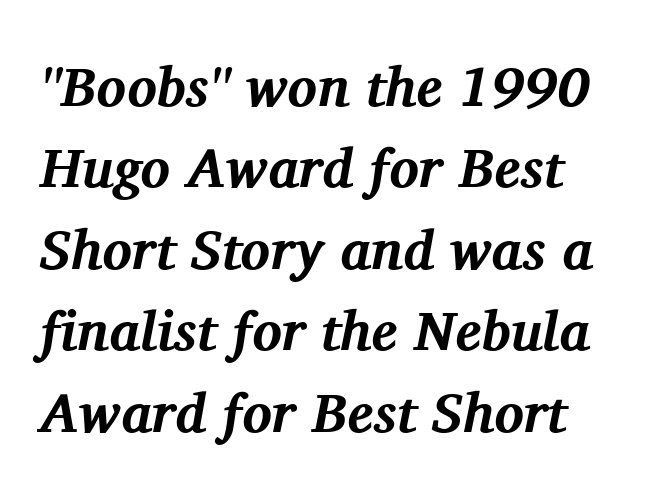
The image shows 55 px bold serif type, italic (leaning right); set normal line spacing (1.48x), normal letter spacing, not underlined; medium stroke contrast and a medium x-height.
